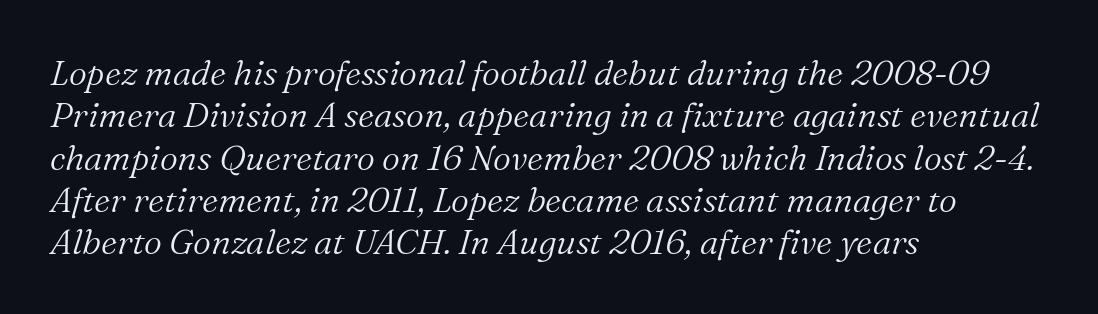
Q: Is the text bold? A: No.
Q: Is the text italic (slanted)? A: Yes, it leans right by about 16 degrees.
Q: Is the typeface a serif or a sans-serif typeface? A: Serif.
Q: Is the text underlined? A: No.
Q: How is the paragraph aligned? A: Left-aligned.
Q: Is the spacing between letters normal or unusually wide? A: Normal.
Q: Width (condensed, normal, or wide)? A: Normal.
Q: Stroke contrast? A: Medium.
Q: x-height? A: Medium.
Q: Monospaced? A: No.
